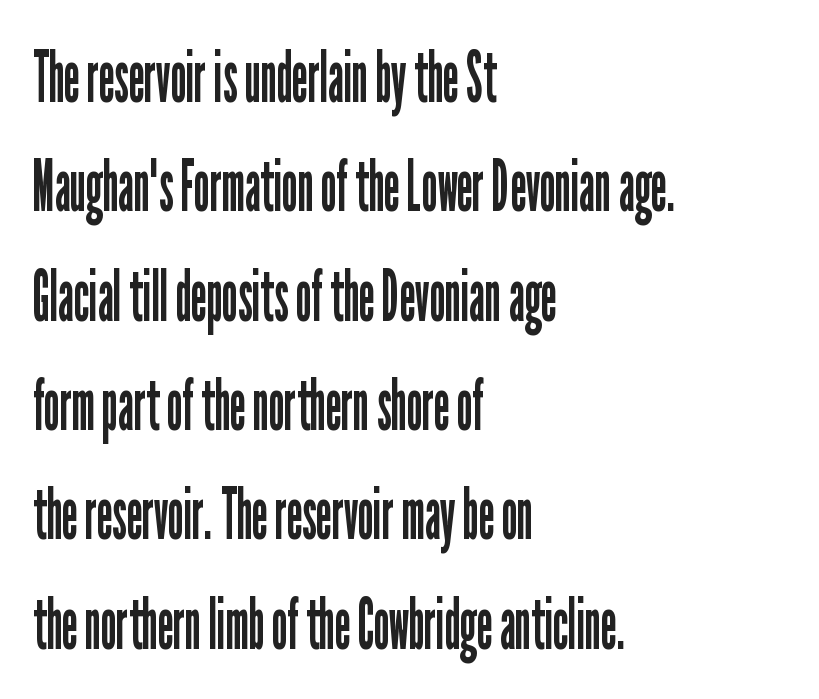
{"serif": "no", "italic": "no", "bold": "no", "weight": "regular", "width": "condensed", "stroke_contrast": "low", "x_height": "medium", "monospaced": "no", "underline": "no", "align": "left", "line_spacing": "normal", "line_spacing_ratio": 1.54, "letter_spacing": "normal", "letter_spacing_em": 0.0, "glyph_px": 71}
